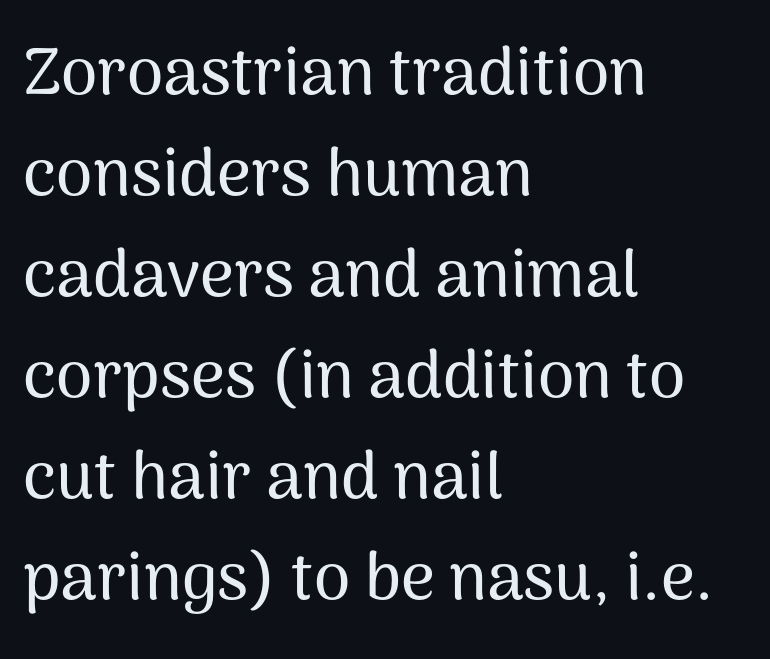
Q: Is the text italic (slanted)? A: No, it is upright.
Q: Is the typeface a serif or a sans-serif typeface? A: Sans-serif.
Q: Is the text underlined? A: No.
Q: How is the paragraph aligned? A: Left-aligned.
Q: Is the spacing between letters normal or unusually wide? A: Normal.
Q: Is the spacing between lines tight, normal or loose? A: Normal.
Q: Width (condensed, normal, or wide)? A: Normal.
Q: Stroke contrast? A: Medium.
Q: x-height? A: Medium.
Q: Monospaced? A: No.
